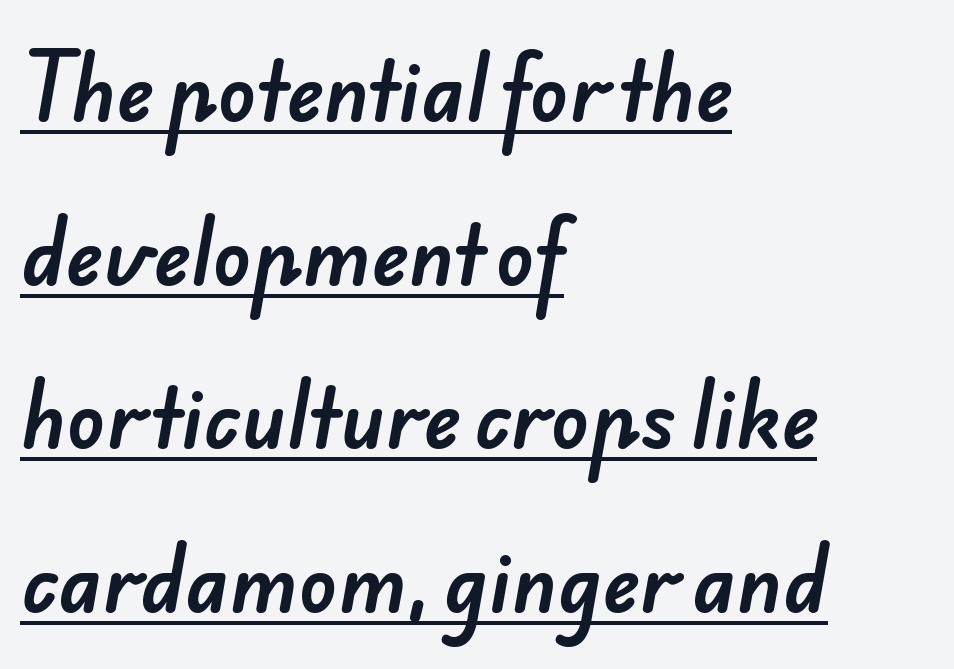
This sample uses plain, unmodified letter spacing. The passage shown is underscored from start to finish. In CSS terms this would be text-align: left. Proportional: the letters do not fall into vertical columns. The characters display no serif detailing; their extremities are plain.
